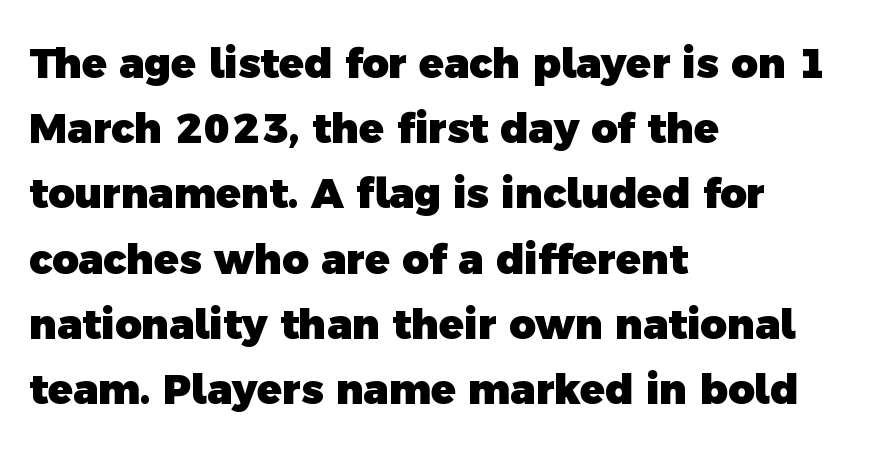
{"serif": "no", "bold": "yes", "weight": "heavy", "width": "normal", "x_height": "medium", "monospaced": "no", "underline": "no", "align": "left", "line_spacing": "normal", "line_spacing_ratio": 1.59, "letter_spacing": "normal", "letter_spacing_em": 0.0, "glyph_px": 41}
